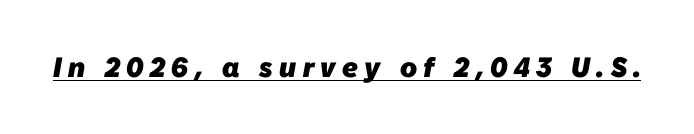
The image shows 28 px heavy sans-serif type; set unusually wide letter spacing (+0.23 em), underlined; low stroke contrast and a medium x-height.
